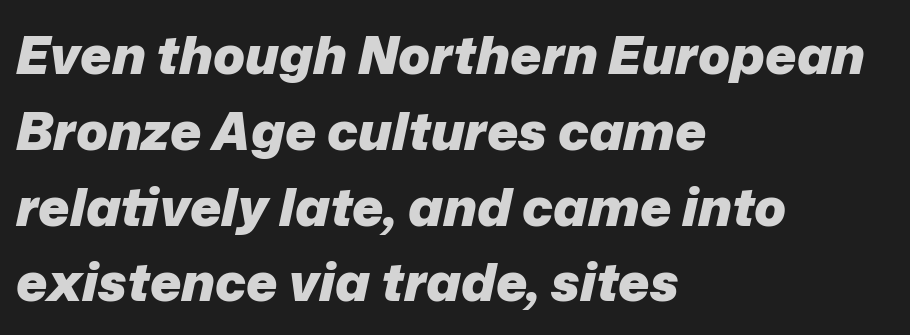
Q: Is the text bold? A: Yes.
Q: Is the text italic (slanted)? A: Yes, it leans right by about 12 degrees.
Q: Is the text underlined? A: No.
Q: How is the paragraph aligned? A: Left-aligned.
Q: Is the spacing between letters normal or unusually wide? A: Normal.
Q: Is the spacing between lines tight, normal or loose? A: Normal.
Q: Width (condensed, normal, or wide)? A: Normal.
Q: Stroke contrast? A: Low.
Q: x-height? A: Medium.
Q: Monospaced? A: No.
